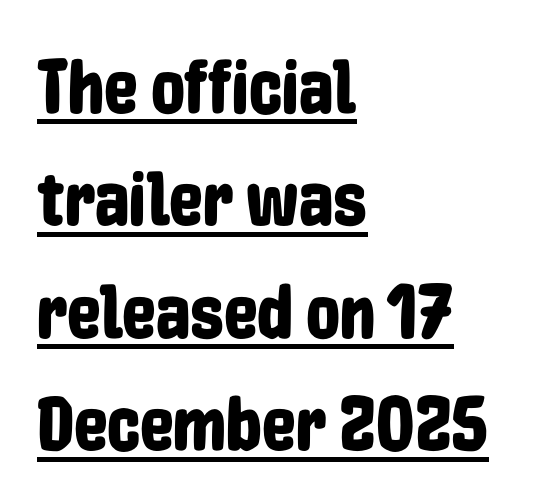
{"serif": "no", "italic": "no", "width": "condensed", "stroke_contrast": "low", "x_height": "medium", "monospaced": "no", "underline": "yes", "align": "left", "line_spacing": "normal", "line_spacing_ratio": 1.48, "letter_spacing": "normal", "letter_spacing_em": 0.0, "glyph_px": 76}
